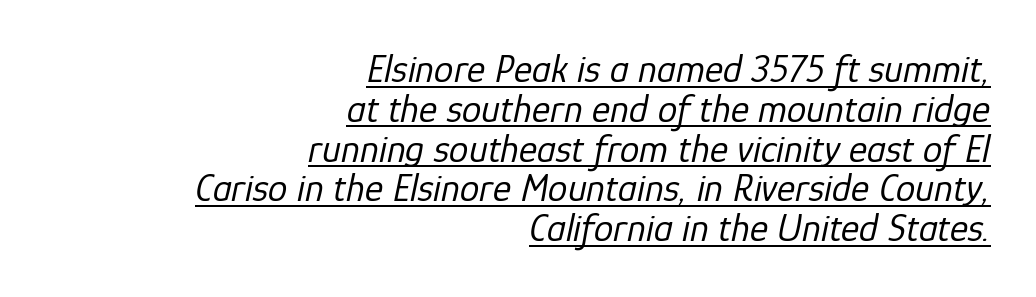
{"italic": "yes", "lean": "right", "slant_degrees": 12, "bold": "no", "weight": "regular", "width": "normal", "stroke_contrast": "low", "x_height": "medium", "monospaced": "no", "underline": "yes", "align": "right", "line_spacing": "tight", "line_spacing_ratio": 1.02, "letter_spacing": "normal", "letter_spacing_em": 0.0, "glyph_px": 39}
